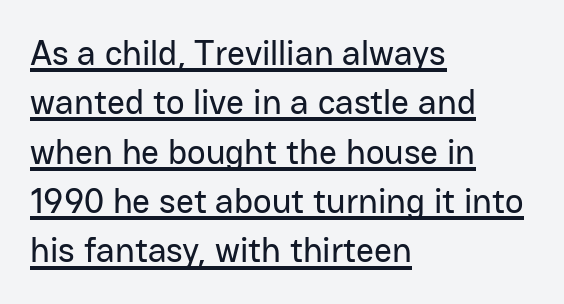
Does the leading feel generous? No, just average. Like a heading marked for emphasis, these lines bear an underscore. Tall strokes in this sample are plumb rather than angled. You can tell from the bare stems that sans-serif type was used. The gaps between neighbouring characters are ordinary and unremarkable. The ragged edge is on the right, which tells us the setting is flush left.
